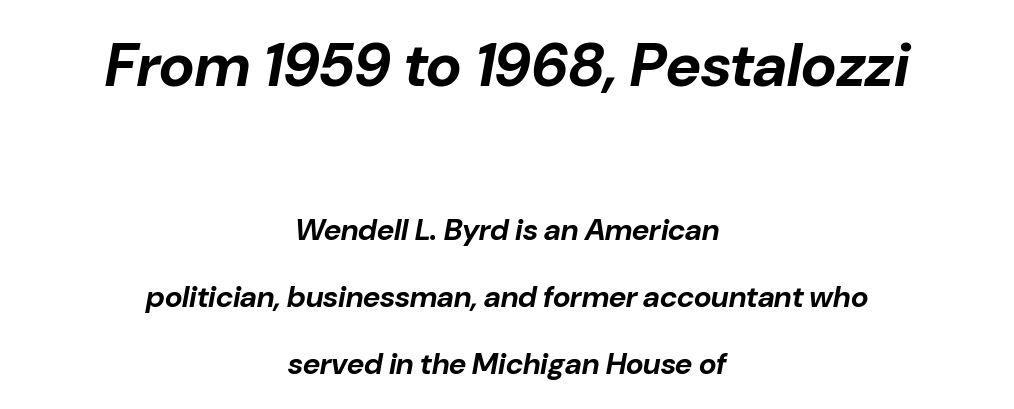
The image shows 61 px bold type, italic (leaning right); set centered, loose line spacing (2.23x), normal letter spacing, not underlined; the first (top) block is 2.03x larger; low stroke contrast and a medium x-height.
